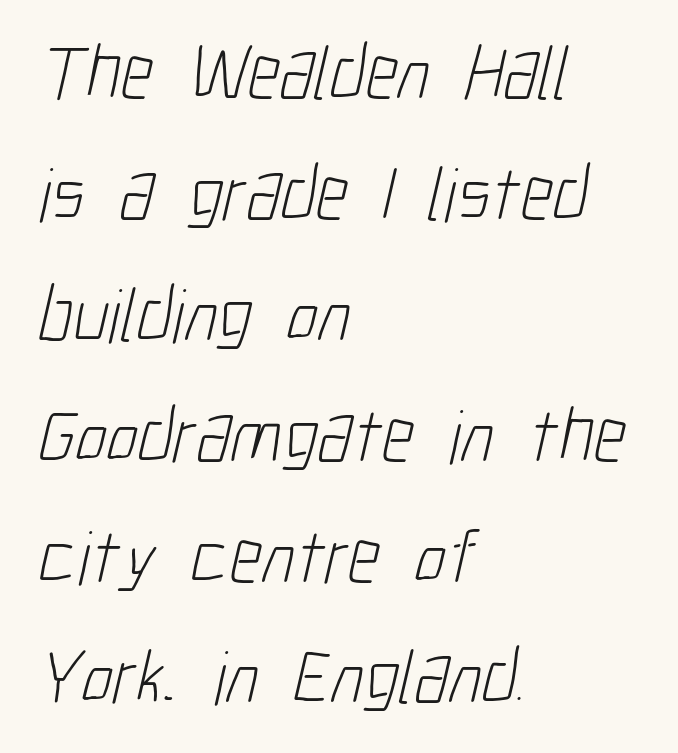
Q: Is the text bold? A: No.
Q: Is the typeface a serif or a sans-serif typeface? A: Sans-serif.
Q: Is the text underlined? A: No.
Q: How is the paragraph aligned? A: Left-aligned.
Q: Is the spacing between letters normal or unusually wide? A: Normal.
Q: Is the spacing between lines tight, normal or loose? A: Normal.
Q: Width (condensed, normal, or wide)? A: Condensed.
Q: Stroke contrast? A: Low.
Q: x-height? A: Medium.
Q: Monospaced? A: No.
